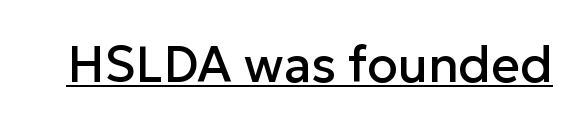
The image shows 50 px sans-serif type, upright; set normal letter spacing, underlined; low stroke contrast and a medium x-height.
